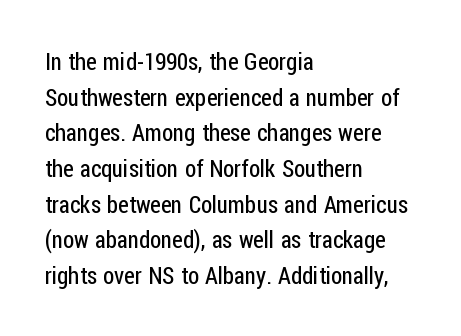
The image shows 23 px text type, upright; set left-aligned, normal line spacing (1.55x), normal letter spacing, not underlined.
